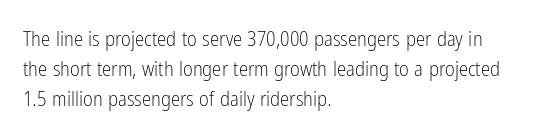
Regarding leading, the lines here are spaced in the standard way. Underline: absent. A classic flush-left, rag-right setting is used for this passage. Every character sits straight up, as roman type does.
